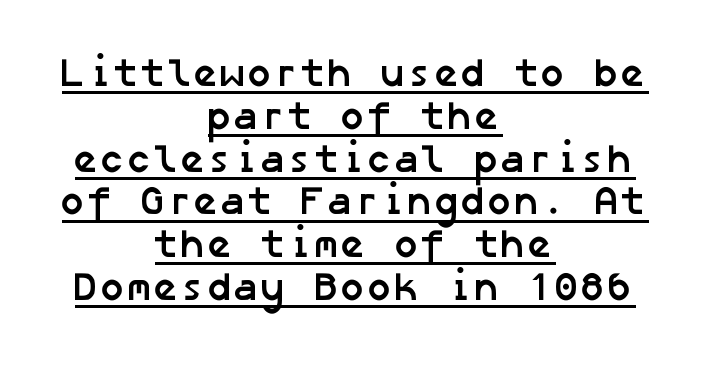
{"serif": "no", "bold": "yes", "weight": "semibold", "width": "normal", "stroke_contrast": "low", "x_height": "medium", "underline": "yes", "align": "center", "line_spacing": "tight", "line_spacing_ratio": 1.07, "letter_spacing": "normal", "letter_spacing_em": 0.0, "glyph_px": 40}
